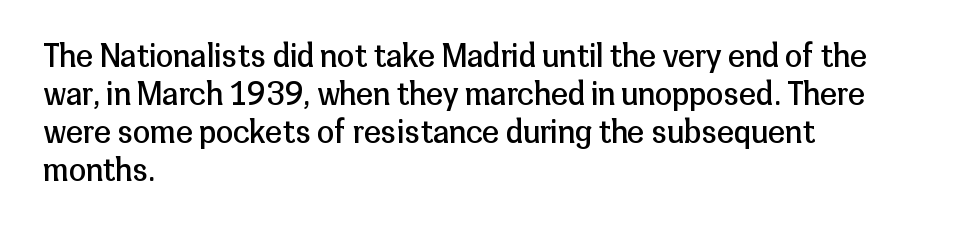
The specimen reads as upright at a glance. Plain, unruled lines of type. The rendering keeps characters at their native spacing. Stem width sits at or under what a default text font uses.
